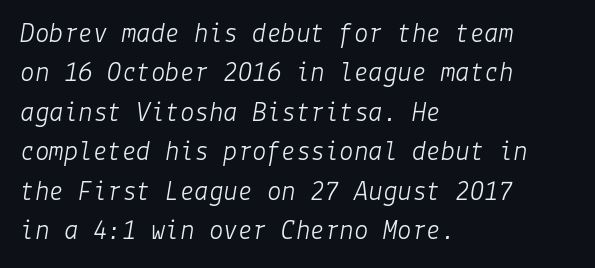
Q: Is the text bold? A: No.
Q: Is the text italic (slanted)? A: Yes, it leans right by about 9 degrees.
Q: Is the text underlined? A: No.
Q: How is the paragraph aligned? A: Left-aligned.
Q: Is the spacing between letters normal or unusually wide? A: Normal.
Q: Is the spacing between lines tight, normal or loose? A: Normal.
Q: Width (condensed, normal, or wide)? A: Normal.
Q: Stroke contrast? A: Low.
Q: x-height? A: Medium.
